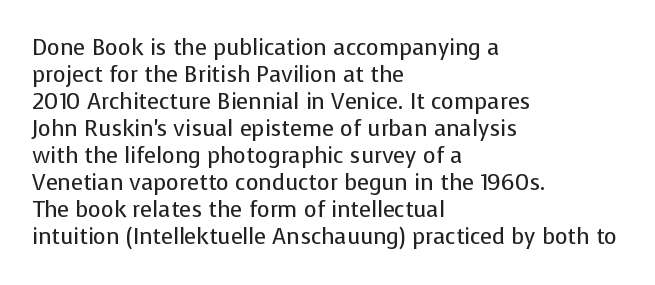
{"italic": "no", "bold": "no", "underline": "no", "align": "left", "line_spacing_ratio": 1.23, "letter_spacing": "normal", "letter_spacing_em": 0.0, "glyph_px": 22}
